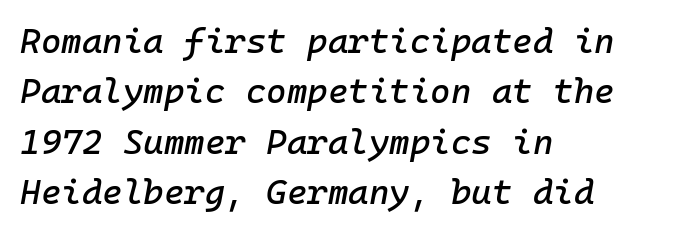
The rendering uses typewriter-style spacing with identical character cells. The area under the type is left untouched. Rendered with sloped, italic letterforms. Short and long lines alike share a common starting point at left. Does the leading feel generous? No, just average. Here the glyphs are tracked normally, forming tight word shapes.
